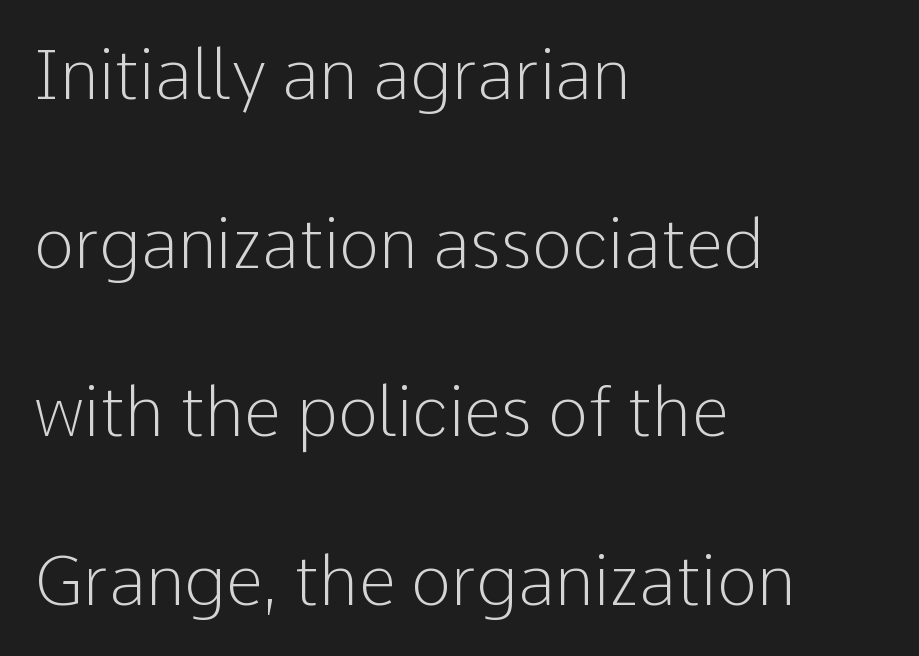
The image shows 68 px light sans-serif type, upright; set left-aligned, loose line spacing (2.48x), normal letter spacing, not underlined; low stroke contrast and a medium x-height.
